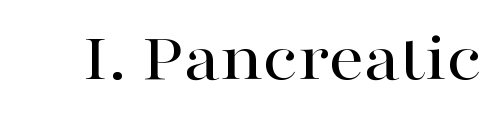
Is this a sans? No — the strokes have serifs. Check under the words: just untouched page. This sample has the flowing, uneven cadence of proportional lettering. Style check: upright.
